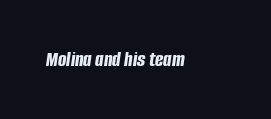
The passage shown is emphatically bold. Descenders are the only things crossing below the line. Between one letter and the next there's only the usual sliver of space. When letters slant like this, we call the style italic.
